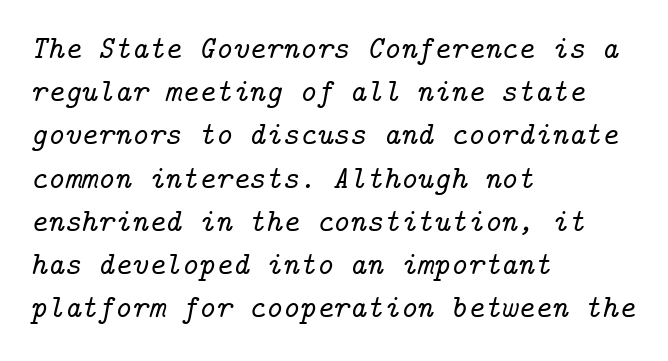
Q: Is the text italic (slanted)? A: Yes, it leans right by about 14 degrees.
Q: Is the typeface a serif or a sans-serif typeface? A: Serif.
Q: Is the text underlined? A: No.
Q: How is the paragraph aligned? A: Left-aligned.
Q: Is the spacing between letters normal or unusually wide? A: Normal.
Q: Is the spacing between lines tight, normal or loose? A: Normal.
Q: Width (condensed, normal, or wide)? A: Normal.
Q: Stroke contrast? A: Low.
Q: x-height? A: Medium.
